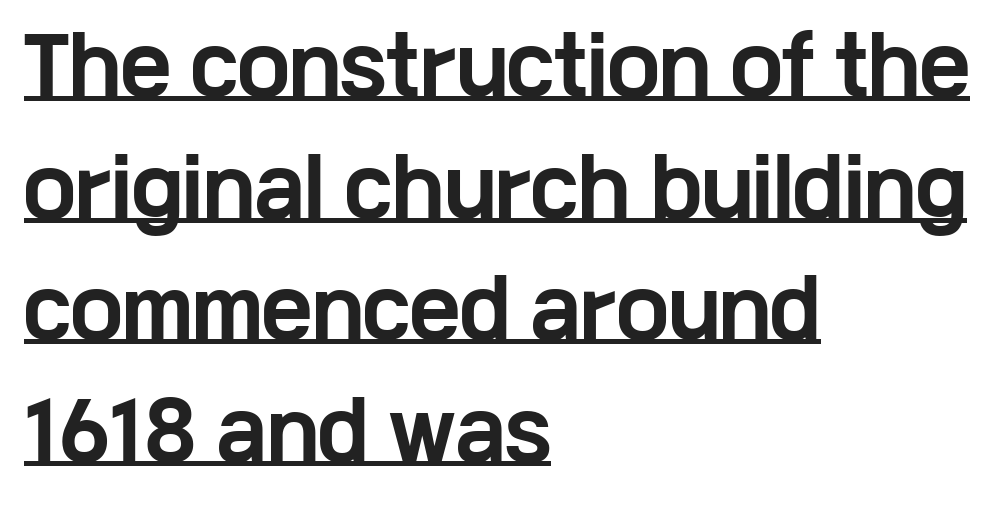
The image shows 77 px bold, wide sans-serif type, upright; set left-aligned, normal line spacing (1.58x), normal letter spacing, underlined; low stroke contrast and a medium x-height.
